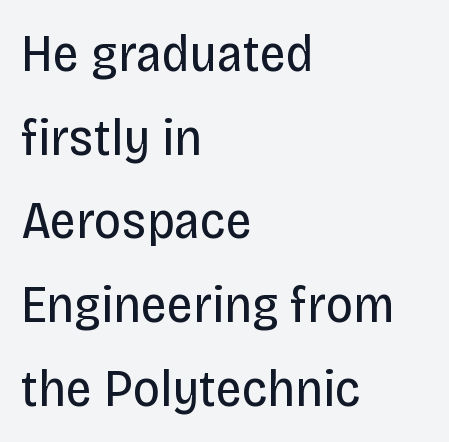
Q: Is the text bold? A: No.
Q: Is the text italic (slanted)? A: No, it is upright.
Q: Is the typeface a serif or a sans-serif typeface? A: Sans-serif.
Q: Is the text underlined? A: No.
Q: How is the paragraph aligned? A: Left-aligned.
Q: Is the spacing between letters normal or unusually wide? A: Normal.
Q: Is the spacing between lines tight, normal or loose? A: Normal.
Q: Width (condensed, normal, or wide)? A: Condensed.
Q: Stroke contrast? A: Low.
Q: x-height? A: Large.
Q: Monospaced? A: No.
